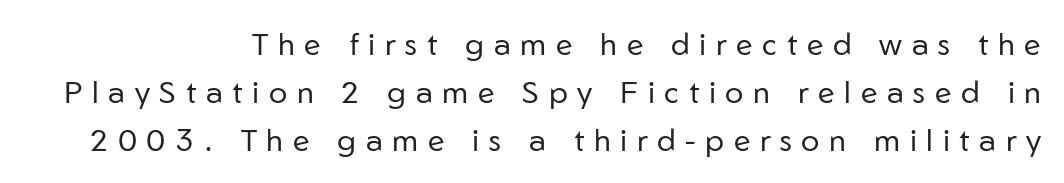
Q: Is the text bold? A: No.
Q: Is the text italic (slanted)? A: No, it is upright.
Q: Is the typeface a serif or a sans-serif typeface? A: Sans-serif.
Q: Is the text underlined? A: No.
Q: How is the paragraph aligned? A: Right-aligned.
Q: Is the spacing between letters normal or unusually wide? A: Unusually wide.
Q: Is the spacing between lines tight, normal or loose? A: Normal.
Q: Width (condensed, normal, or wide)? A: Normal.
Q: Stroke contrast? A: Low.
Q: x-height? A: Medium.
Q: Monospaced? A: No.
